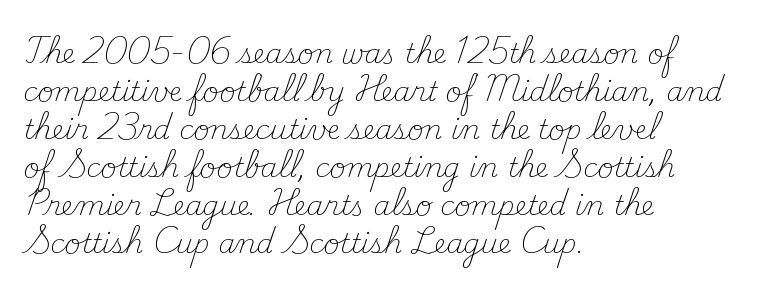
{"bold": "no", "underline": "no", "align": "left", "line_spacing": "normal", "line_spacing_ratio": 1.41, "letter_spacing": "normal", "letter_spacing_em": 0.0, "glyph_px": 27}
